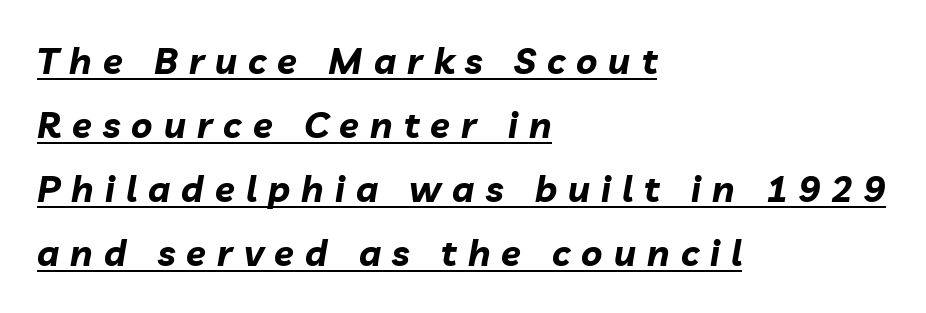
{"italic": "yes", "lean": "right", "slant_degrees": 10, "bold": "yes", "weight": "bold", "width": "normal", "stroke_contrast": "low", "x_height": "medium", "monospaced": "no", "underline": "yes", "align": "left", "line_spacing_ratio": 1.78, "letter_spacing": "wide", "letter_spacing_em": 0.31, "glyph_px": 36}
